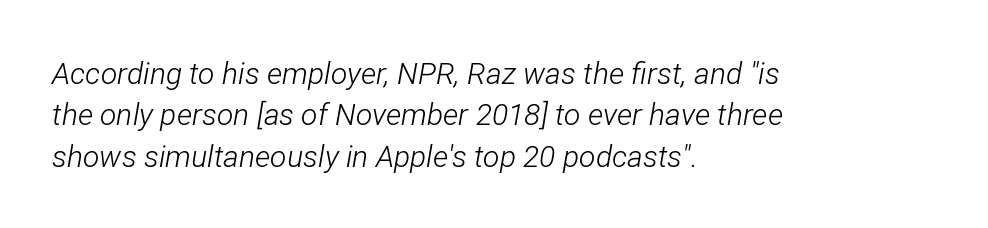
The image shows 30 px light, condensed type, italic (leaning right); set left-aligned, normal line spacing (1.38x), normal letter spacing, not underlined; low stroke contrast and a medium x-height.
